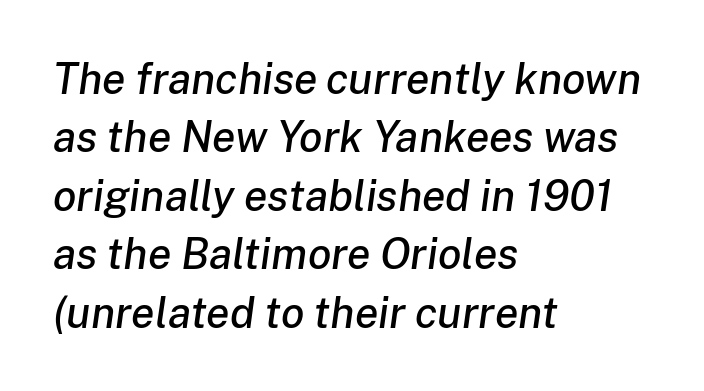
{"italic": "yes", "lean": "right", "slant_degrees": 8, "width": "normal", "stroke_contrast": "low", "x_height": "medium", "monospaced": "no", "underline": "no", "align": "left", "line_spacing": "normal", "line_spacing_ratio": 1.36, "letter_spacing": "normal", "letter_spacing_em": 0.0, "glyph_px": 43}
